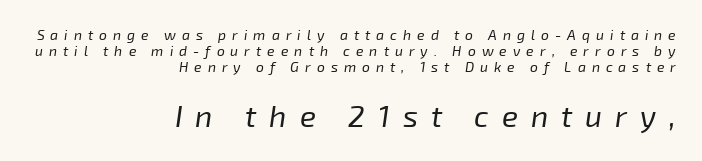
The image shows 30 px regular-weight type, italic (leaning right); set right-aligned, tight line spacing (1.13x), unusually wide letter spacing (+0.43 em), not underlined; the second (bottom) block is 2.14x larger; low stroke contrast and a medium x-height.
